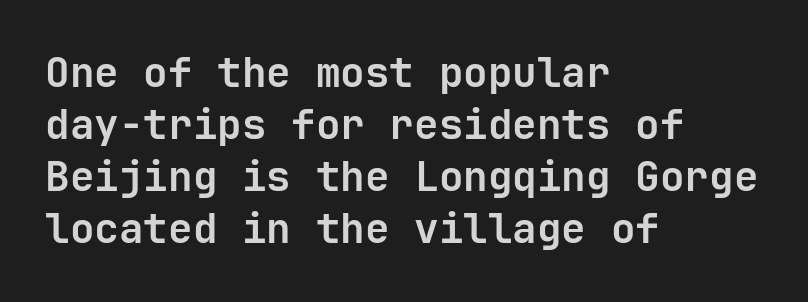
Q: Is the text bold? A: Yes.
Q: Is the text italic (slanted)? A: No, it is upright.
Q: Is the typeface a serif or a sans-serif typeface? A: Sans-serif.
Q: Is the text underlined? A: No.
Q: How is the paragraph aligned? A: Left-aligned.
Q: Is the spacing between letters normal or unusually wide? A: Normal.
Q: Is the spacing between lines tight, normal or loose? A: Normal.
Q: Width (condensed, normal, or wide)? A: Normal.
Q: Stroke contrast? A: Low.
Q: x-height? A: Medium.
Q: Monospaced? A: Yes.
